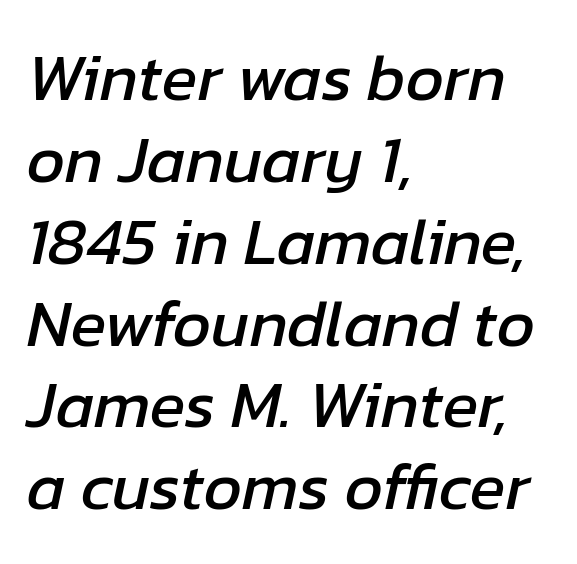
Yep, that's italic — everything's leaning. Is this a fixed-width face? No — the glyphs have proportional, varying widths. The paragraph shown leans on its left margin. The foot of each line stays bare and open. This rendering leaves character spacing at its baseline value.
